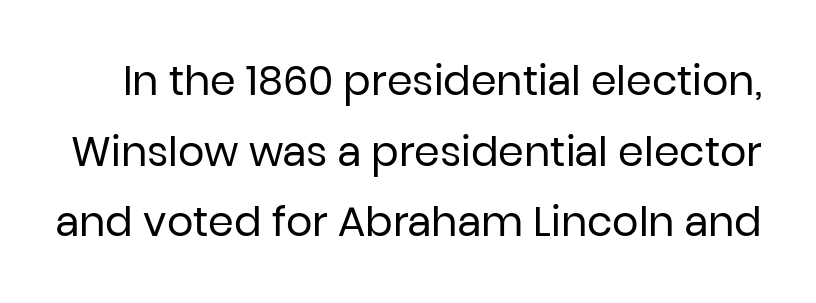
Q: Is the text bold? A: No.
Q: Is the text italic (slanted)? A: No, it is upright.
Q: Is the typeface a serif or a sans-serif typeface? A: Sans-serif.
Q: Is the text underlined? A: No.
Q: Is the spacing between letters normal or unusually wide? A: Normal.
Q: Width (condensed, normal, or wide)? A: Normal.
Q: Stroke contrast? A: Low.
Q: x-height? A: Medium.
Q: Monospaced? A: No.
